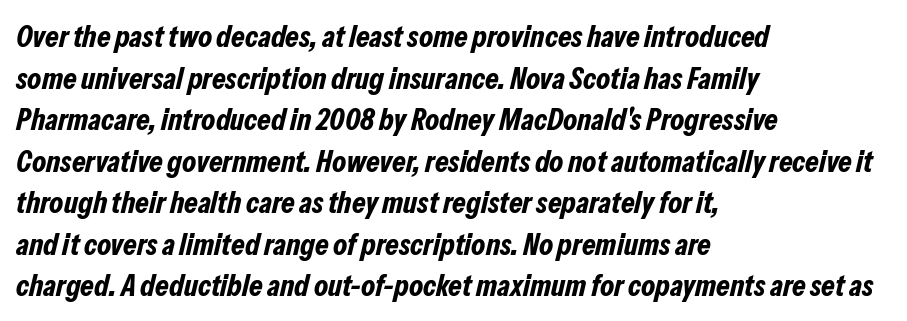
Q: Is the text bold? A: Yes.
Q: Is the text italic (slanted)? A: Yes, it leans right by about 13 degrees.
Q: Is the text underlined? A: No.
Q: How is the paragraph aligned? A: Left-aligned.
Q: Is the spacing between letters normal or unusually wide? A: Normal.
Q: Is the spacing between lines tight, normal or loose? A: Normal.
Q: Width (condensed, normal, or wide)? A: Condensed.
Q: Stroke contrast? A: Low.
Q: x-height? A: Medium.
Q: Monospaced? A: No.
